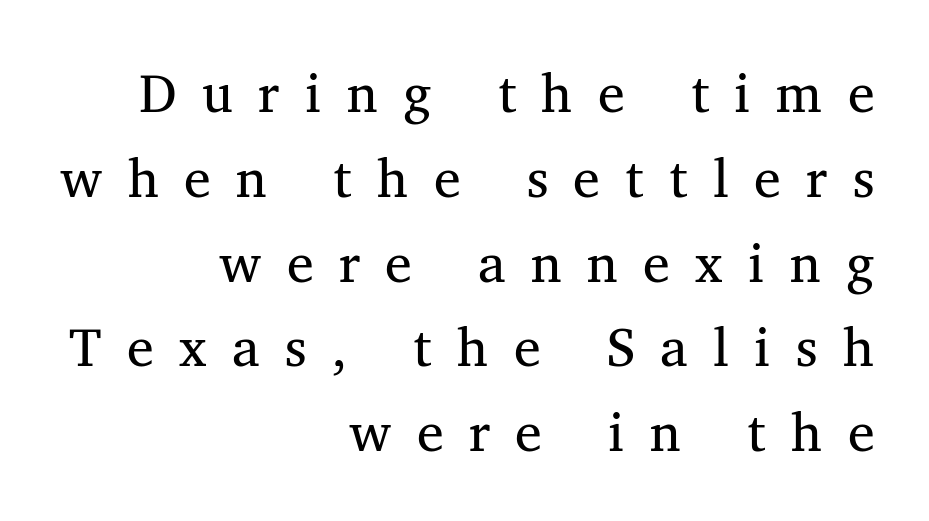
Ink coverage per letter is moderate at most. The face used here is rendered with a markedly widened letterfit. Character widths vary here, with narrow letters taking less room than wide ones. Each letter's strokes conclude with small projecting serifs. These lines were composed using upright roman letters.
